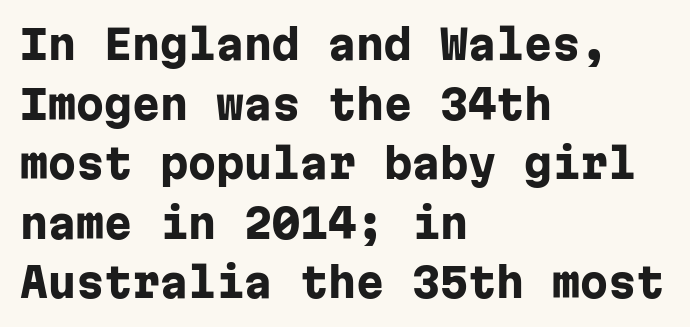
The passage is arranged the way most books set body copy — flush left. Do the characters align in a grid? Yes, the font is monospaced. A roman cut, with each character standing at attention. The gap between lines stays unmarked.
